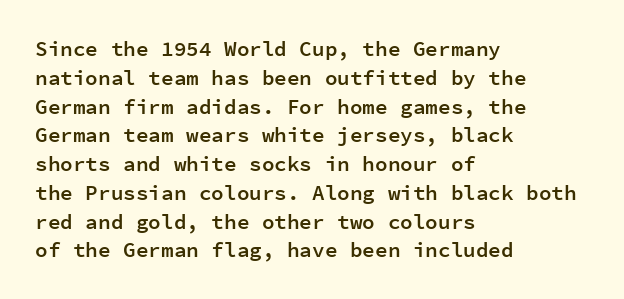
Q: Is the text bold? A: Semi-bold.
Q: Is the text italic (slanted)? A: No, it is upright.
Q: Is the text underlined? A: No.
Q: How is the paragraph aligned? A: Left-aligned.
Q: Is the spacing between letters normal or unusually wide? A: Normal.
Q: Is the spacing between lines tight, normal or loose? A: Normal.
